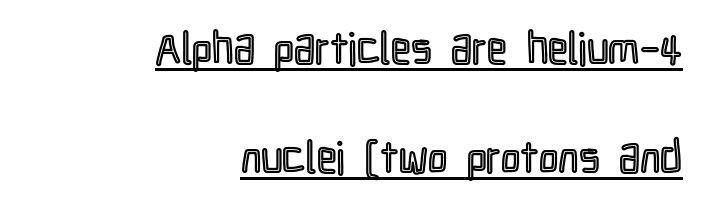
Q: Is the text italic (slanted)? A: No, it is upright.
Q: Is the text underlined? A: Yes.
Q: How is the paragraph aligned? A: Right-aligned.
Q: Is the spacing between letters normal or unusually wide? A: Normal.
Q: Is the spacing between lines tight, normal or loose? A: Loose.
Q: Width (condensed, normal, or wide)? A: Condensed.
Q: x-height? A: Medium.
Q: Monospaced? A: No.
